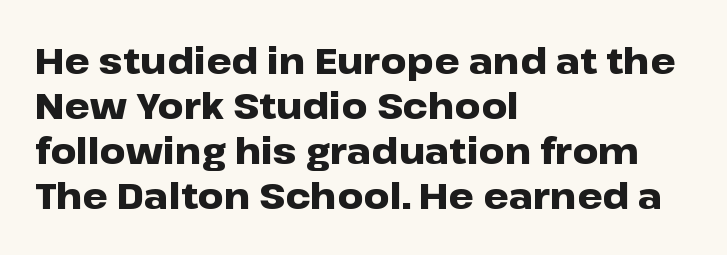
Q: Is the text bold? A: Yes.
Q: Is the text italic (slanted)? A: No, it is upright.
Q: Is the typeface a serif or a sans-serif typeface? A: Sans-serif.
Q: Is the text underlined? A: No.
Q: How is the paragraph aligned? A: Left-aligned.
Q: Is the spacing between letters normal or unusually wide? A: Normal.
Q: Is the spacing between lines tight, normal or loose? A: Normal.
Q: Width (condensed, normal, or wide)? A: Wide.
Q: Stroke contrast? A: Low.
Q: x-height? A: Medium.
Q: Monospaced? A: No.
